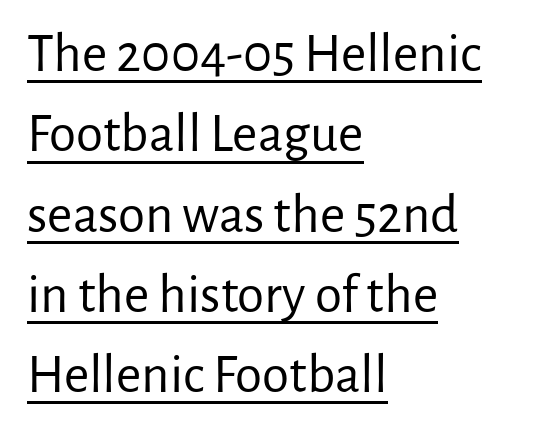
Q: Is the text bold? A: No.
Q: Is the text italic (slanted)? A: No, it is upright.
Q: Is the typeface a serif or a sans-serif typeface? A: Sans-serif.
Q: Is the text underlined? A: Yes.
Q: How is the paragraph aligned? A: Left-aligned.
Q: Is the spacing between letters normal or unusually wide? A: Normal.
Q: Is the spacing between lines tight, normal or loose? A: Normal.
Q: Width (condensed, normal, or wide)? A: Normal.
Q: Stroke contrast? A: Low.
Q: x-height? A: Medium.
Q: Monospaced? A: No.
